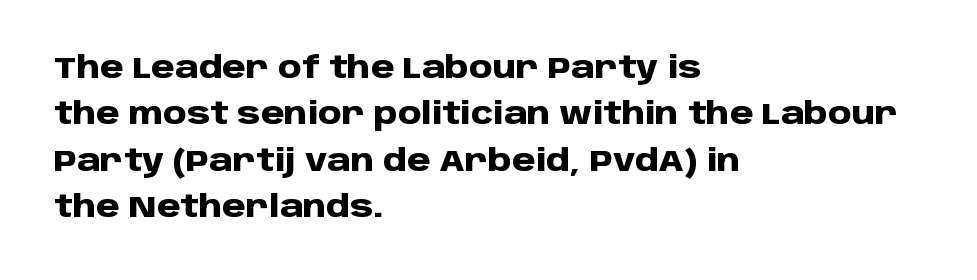
Q: Is the text bold? A: Yes.
Q: Is the text italic (slanted)? A: No, it is upright.
Q: Is the typeface a serif or a sans-serif typeface? A: Sans-serif.
Q: Is the text underlined? A: No.
Q: How is the paragraph aligned? A: Left-aligned.
Q: Is the spacing between letters normal or unusually wide? A: Normal.
Q: Is the spacing between lines tight, normal or loose? A: Normal.
Q: Width (condensed, normal, or wide)? A: Normal.
Q: Stroke contrast? A: Low.
Q: x-height? A: Large.
Q: Monospaced? A: No.
